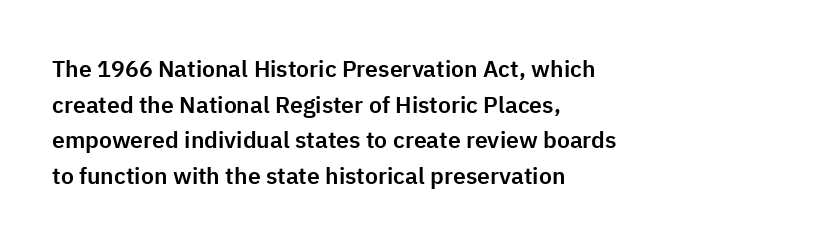
The image shows 23 px text type, upright; set left-aligned, normal line spacing (1.55x), normal letter spacing, not underlined.
